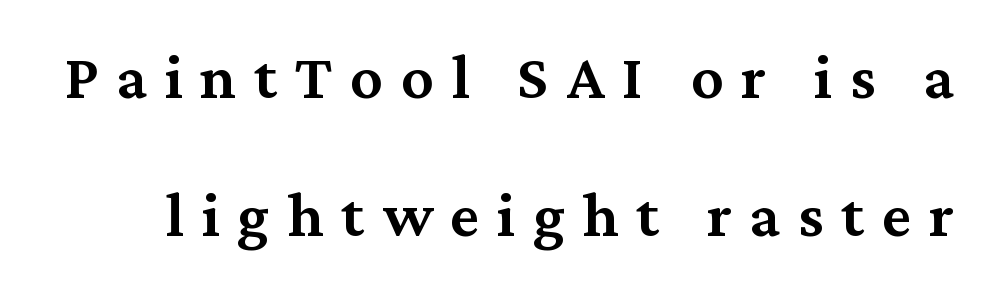
{"serif": "yes", "italic": "no", "bold": "semi", "weight": "semibold", "width": "normal", "stroke_contrast": "medium", "x_height": "medium", "monospaced": "no", "underline": "no", "line_spacing": "loose", "line_spacing_ratio": 2.13, "letter_spacing": "wide", "letter_spacing_em": 0.27, "glyph_px": 65}
